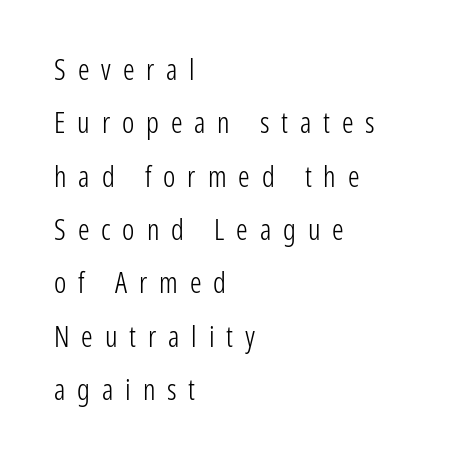
Q: Is the text bold? A: No.
Q: Is the text italic (slanted)? A: No, it is upright.
Q: Is the typeface a serif or a sans-serif typeface? A: Sans-serif.
Q: Is the text underlined? A: No.
Q: How is the paragraph aligned? A: Left-aligned.
Q: Is the spacing between letters normal or unusually wide? A: Unusually wide.
Q: Width (condensed, normal, or wide)? A: Condensed.
Q: Stroke contrast? A: Low.
Q: x-height? A: Medium.
Q: Monospaced? A: No.
